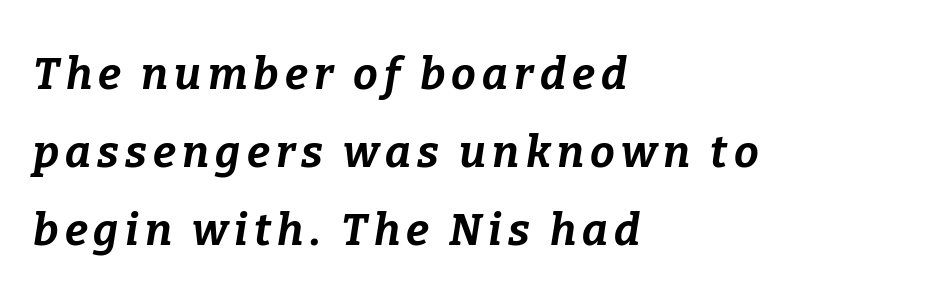
The image shows 44 px bold type, italic (leaning right); set left-aligned, line spacing 1.77x, not underlined; low stroke contrast and a medium x-height.
